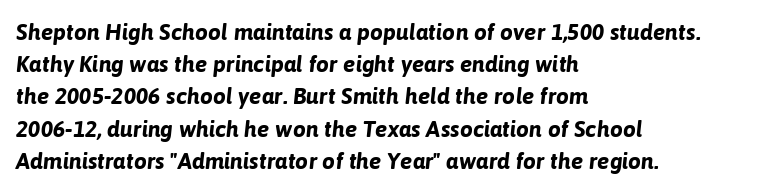
The image shows 23 px bold type, italic (leaning right); set left-aligned, normal line spacing (1.4x), normal letter spacing, not underlined.
